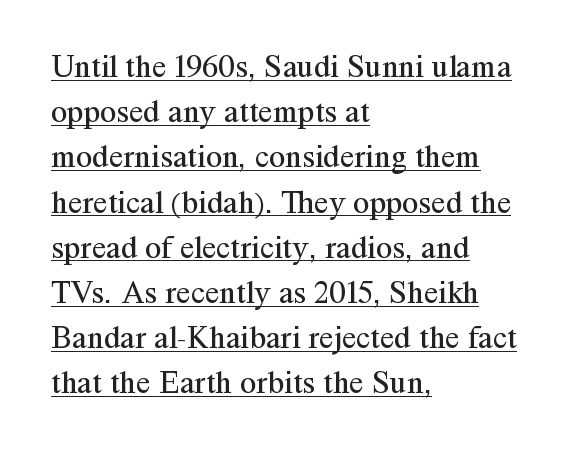
Do the characters align in a grid? No, the font is proportional. The letterforms sit at book weight or below. The rendered words wear a rule along their underside. Rows of type keep a routine distance in the vertical direction. One-word summary of the alignment: left. Tracking value appears to be zero — textbook default spacing.
